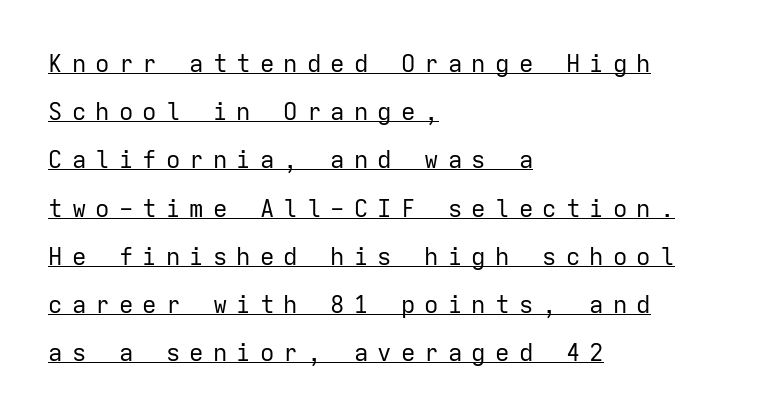
The image shows 24 px text type, upright; set left-aligned, loose line spacing (2.01x), unusually wide letter spacing (+0.38 em), underlined.
